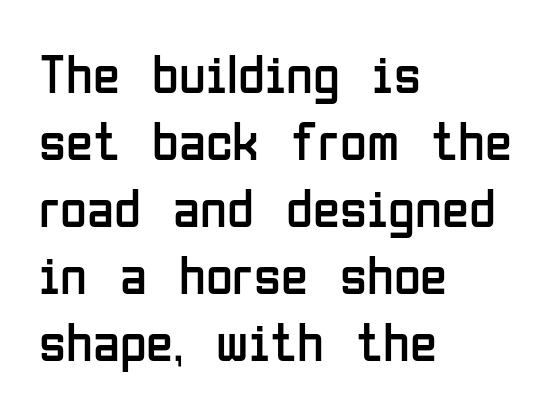
Here the glyphs are tracked normally, forming tight word shapes. Which margin do the lines hug? The left one — the right edge is uneven. Letterform terminals end flat and unadorned throughout the passage. A typesetter would call this proportional, since set widths differ per character.
